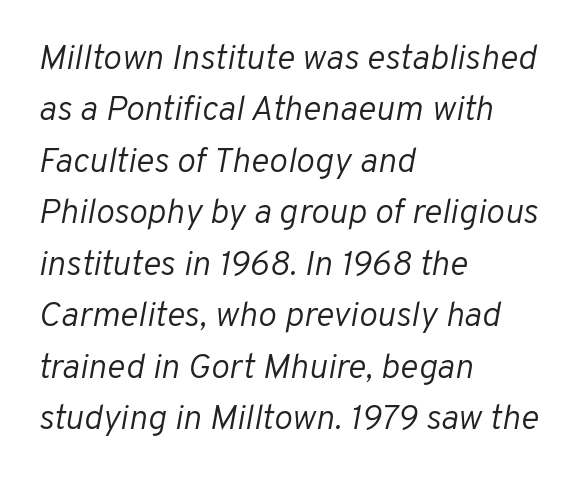
The face used here has a pronounced slope to its letters. The gap between lines stays unmarked. Line spacing here is normal. No extra ink here — the face is not bold.
